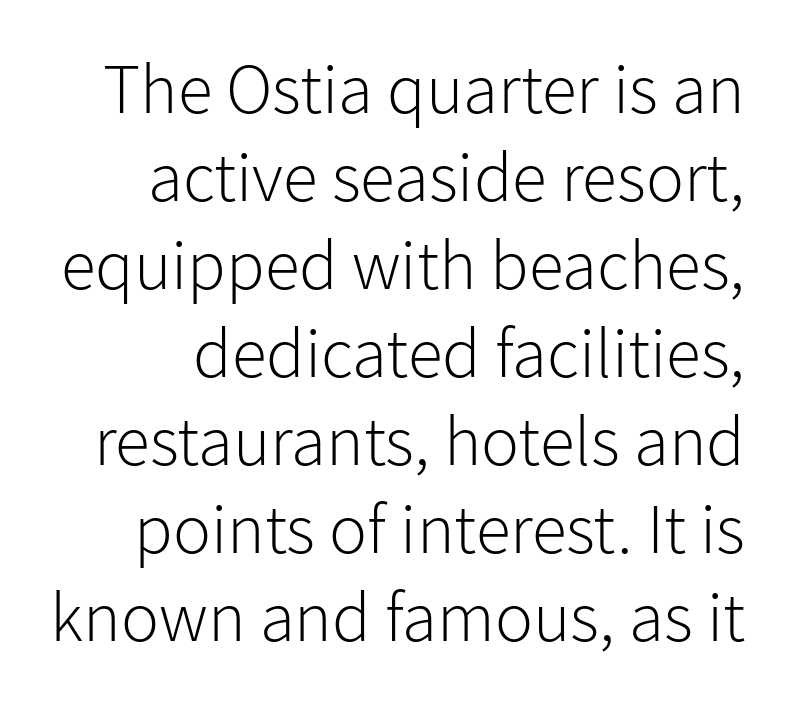
Q: Is the text bold? A: No.
Q: Is the text italic (slanted)? A: No, it is upright.
Q: Is the typeface a serif or a sans-serif typeface? A: Sans-serif.
Q: Is the text underlined? A: No.
Q: Is the spacing between letters normal or unusually wide? A: Normal.
Q: Width (condensed, normal, or wide)? A: Normal.
Q: Stroke contrast? A: Low.
Q: x-height? A: Medium.
Q: Monospaced? A: No.
